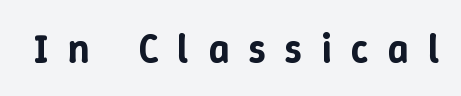
Q: Is the text italic (slanted)? A: No, it is upright.
Q: Is the text underlined? A: No.
Q: Is the spacing between letters normal or unusually wide? A: Unusually wide.
Q: Width (condensed, normal, or wide)? A: Normal.
Q: Stroke contrast? A: Low.
Q: x-height? A: Medium.
Q: Monospaced? A: No.
